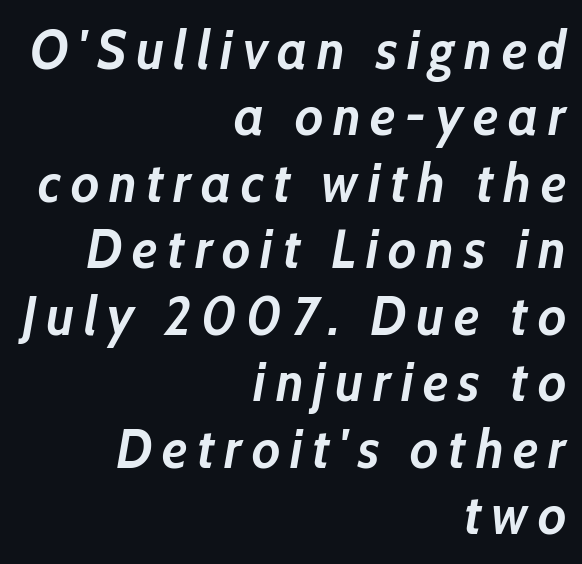
Q: Is the text bold? A: Yes.
Q: Is the text italic (slanted)? A: Yes, it leans right by about 10 degrees.
Q: Is the text underlined? A: No.
Q: How is the paragraph aligned? A: Right-aligned.
Q: Width (condensed, normal, or wide)? A: Normal.
Q: Stroke contrast? A: Low.
Q: x-height? A: Medium.
Q: Monospaced? A: No.
